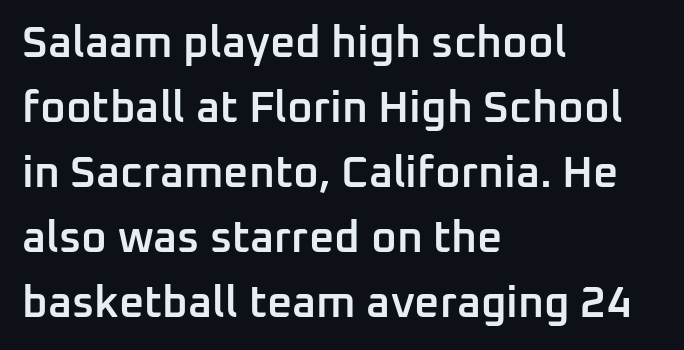
{"serif": "no", "italic": "no", "bold": "semi", "weight": "semibold", "width": "normal", "stroke_contrast": "low", "x_height": "medium", "monospaced": "no", "underline": "no", "align": "left", "line_spacing": "normal", "line_spacing_ratio": 1.48, "letter_spacing": "normal", "letter_spacing_em": 0.0, "glyph_px": 44}
